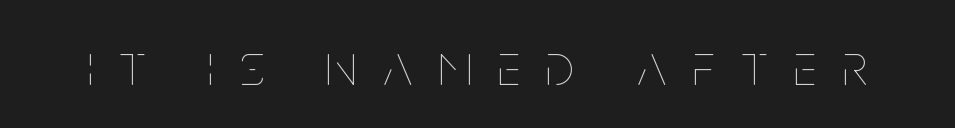
When letters stand straight like this, we call the style roman or upright. The rendering inserts visible extra space after every character. This is not heavy type; no bold has been used. Decoration check: the copy has no underline.
